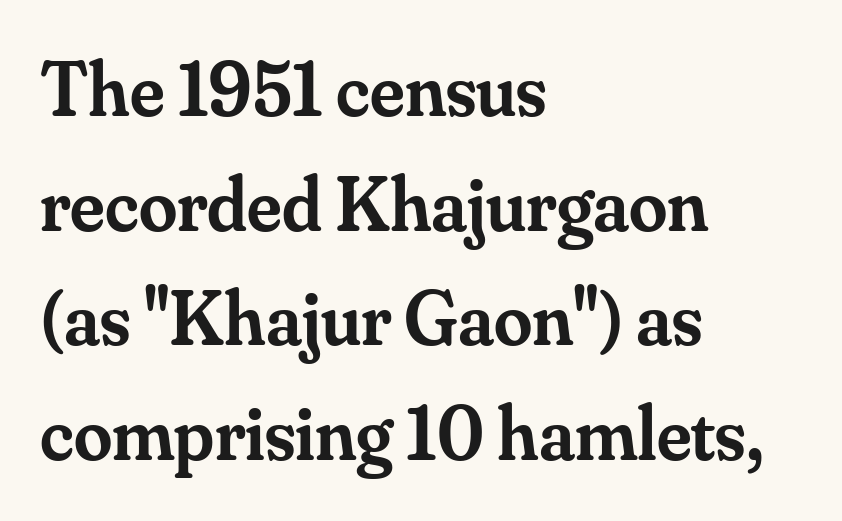
Q: Is the text bold? A: Semi-bold.
Q: Is the text italic (slanted)? A: No, it is upright.
Q: Is the typeface a serif or a sans-serif typeface? A: Serif.
Q: Is the text underlined? A: No.
Q: How is the paragraph aligned? A: Left-aligned.
Q: Is the spacing between letters normal or unusually wide? A: Normal.
Q: Is the spacing between lines tight, normal or loose? A: Normal.
Q: Width (condensed, normal, or wide)? A: Normal.
Q: Stroke contrast? A: Medium.
Q: x-height? A: Small.
Q: Monospaced? A: No.
